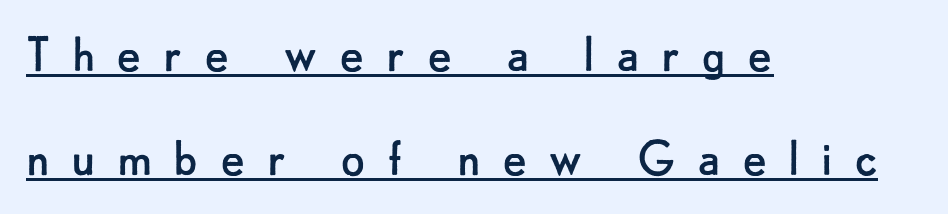
The image shows 57 px regular-weight sans-serif type, upright; set left-aligned, line spacing 1.82x, unusually wide letter spacing (+0.37 em), underlined; low stroke contrast and a small x-height.
